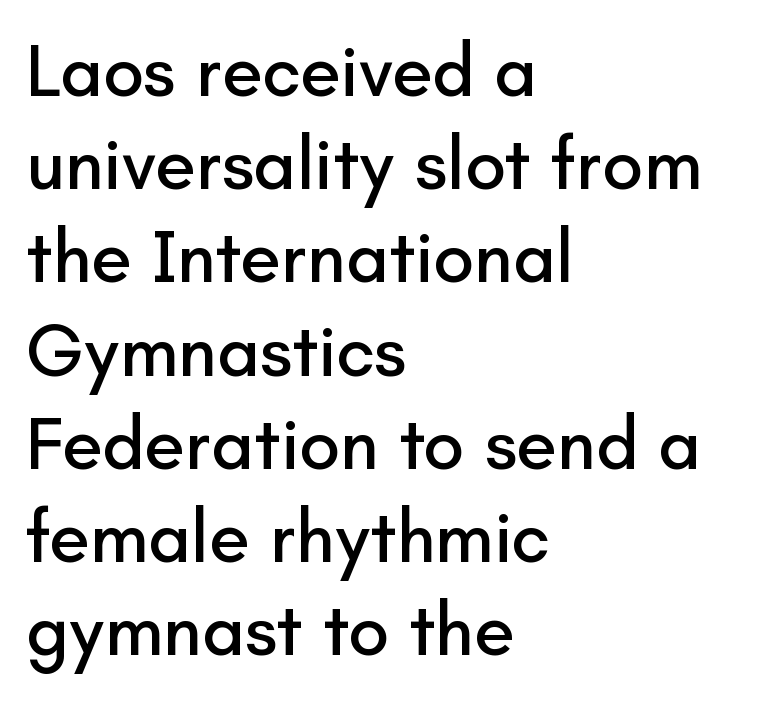
{"serif": "no", "italic": "no", "width": "normal", "stroke_contrast": "low", "x_height": "small", "monospaced": "no", "underline": "no", "align": "left", "line_spacing": "normal", "line_spacing_ratio": 1.26, "letter_spacing": "normal", "letter_spacing_em": 0.0, "glyph_px": 74}
